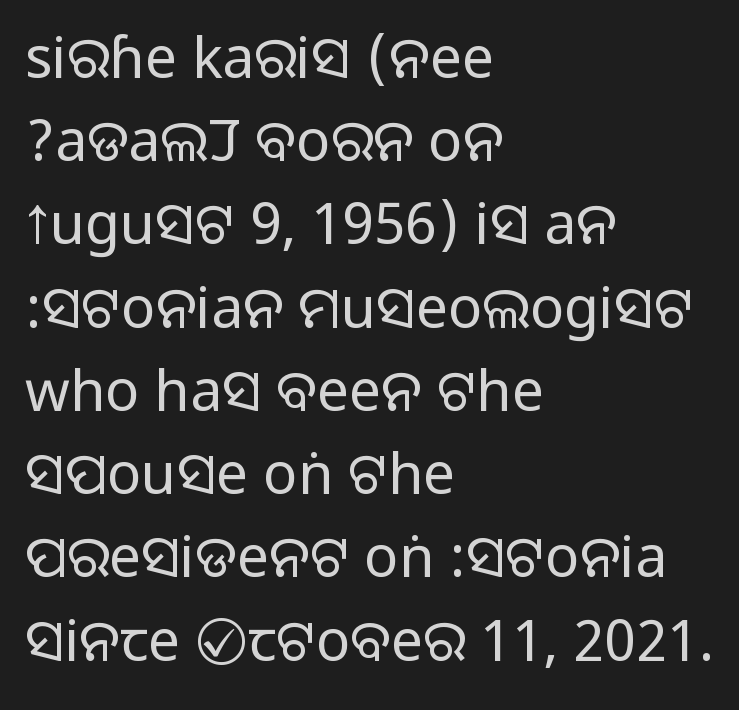
The image shows 57 px sans-serif type, upright; set left-aligned, normal line spacing (1.46x), normal letter spacing, not underlined; medium stroke contrast.
